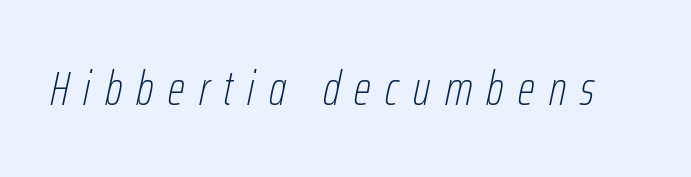
Q: Is the text bold? A: No.
Q: Is the text italic (slanted)? A: Yes, it leans right by about 12 degrees.
Q: Is the text underlined? A: No.
Q: Is the spacing between letters normal or unusually wide? A: Unusually wide.
Q: Width (condensed, normal, or wide)? A: Condensed.
Q: Stroke contrast? A: Low.
Q: x-height? A: Medium.
Q: Monospaced? A: No.
